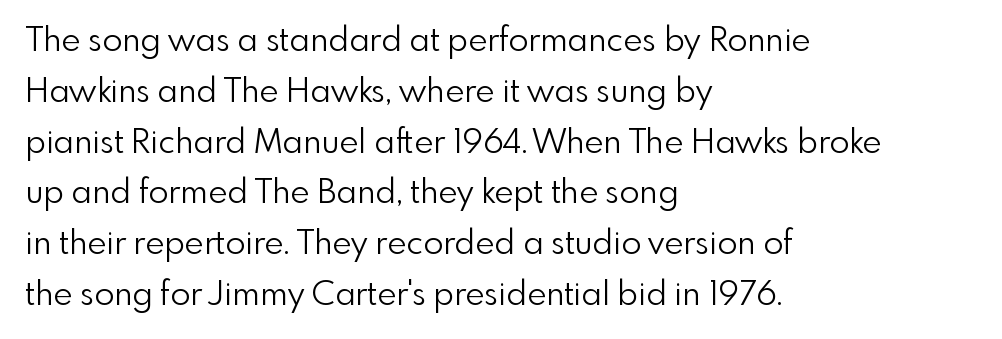
Q: Is the text bold? A: No.
Q: Is the text italic (slanted)? A: No, it is upright.
Q: Is the typeface a serif or a sans-serif typeface? A: Sans-serif.
Q: Is the text underlined? A: No.
Q: How is the paragraph aligned? A: Left-aligned.
Q: Is the spacing between letters normal or unusually wide? A: Normal.
Q: Is the spacing between lines tight, normal or loose? A: Normal.
Q: Width (condensed, normal, or wide)? A: Normal.
Q: x-height? A: Small.
Q: Monospaced? A: No.
